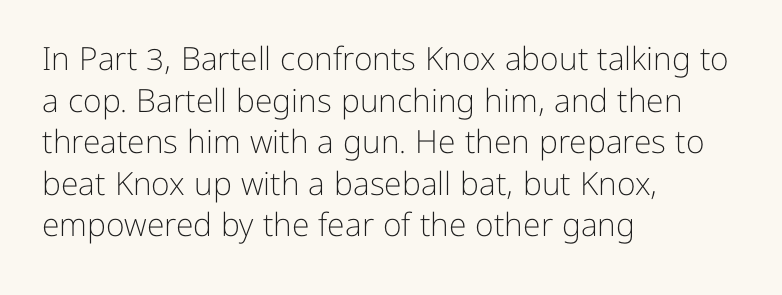
The image shows 32 px light sans-serif type, upright; set left-aligned, normal line spacing (1.3x), normal letter spacing, not underlined; low stroke contrast and a medium x-height.
